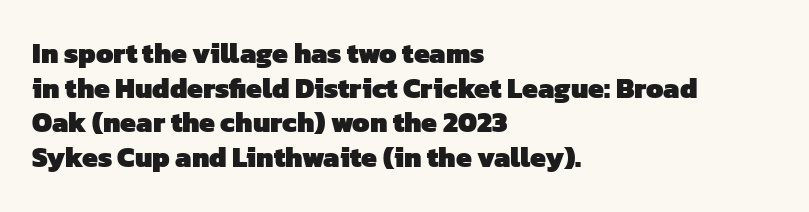
Standard letterfit; no display-style spreading of the glyphs. Character widths vary here, with narrow letters taking less room than wide ones. As a designer I'd log this as weight 700, bold. Check the space under the baseline: it is left empty. The rag falls on the right side of this text block.
